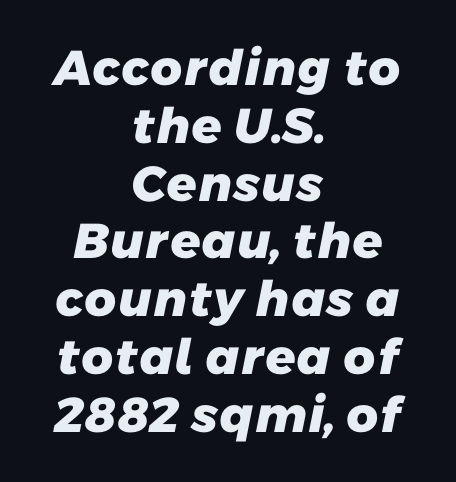
The image shows 49 px heavy sans-serif type; set centered, line spacing 1.18x, normal letter spacing, not underlined; low stroke contrast and a medium x-height.
